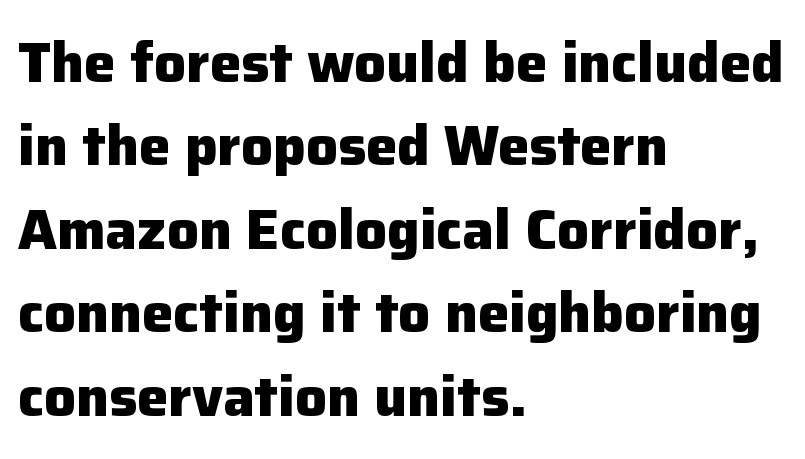
The image shows 56 px heavy sans-serif type, upright; set left-aligned, normal line spacing (1.49x), normal letter spacing, not underlined; low stroke contrast and a medium x-height.
